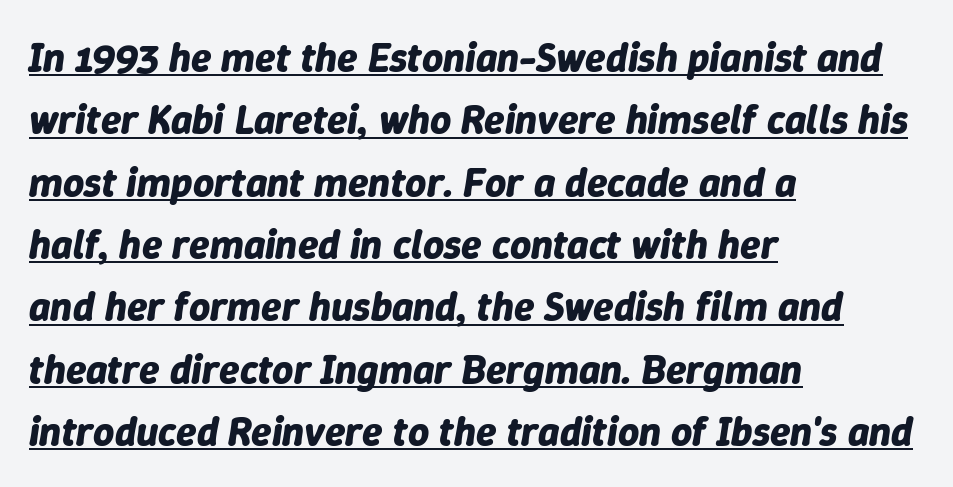
{"italic": "yes", "lean": "right", "slant_degrees": 9, "bold": "yes", "weight": "bold", "width": "normal", "stroke_contrast": "low", "x_height": "medium", "monospaced": "no", "underline": "yes", "align": "left", "line_spacing": "normal", "line_spacing_ratio": 1.52, "letter_spacing": "normal", "letter_spacing_em": 0.0, "glyph_px": 41}
